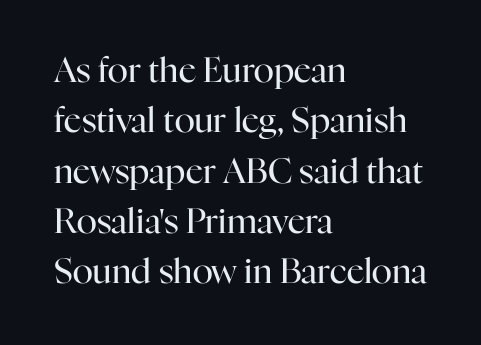
{"serif": "yes", "italic": "no", "bold": "no", "weight": "regular", "width": "normal", "stroke_contrast": "high", "x_height": "medium", "monospaced": "no", "underline": "no", "align": "left", "line_spacing": "normal", "line_spacing_ratio": 1.48, "letter_spacing": "normal", "letter_spacing_em": 0.0, "glyph_px": 34}
